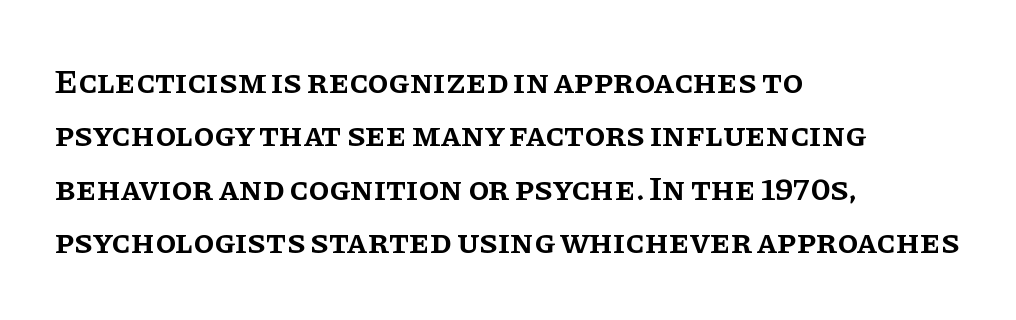
{"serif": "yes", "italic": "no", "bold": "semi", "weight": "semibold", "width": "normal", "stroke_contrast": "low", "x_height": "large", "monospaced": "no", "underline": "no", "align": "left", "line_spacing": "normal", "line_spacing_ratio": 1.57, "letter_spacing": "normal", "letter_spacing_em": 0.0, "glyph_px": 34}
